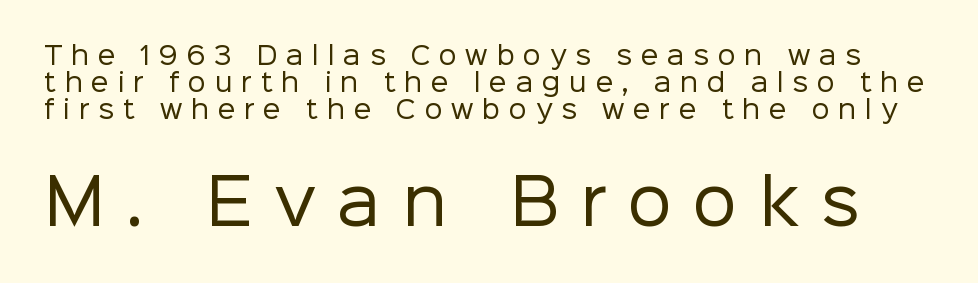
The image shows 62 px regular-weight sans-serif type, upright; set tight line spacing (1.09x), unusually wide letter spacing (+0.35 em), not underlined; the second (bottom) block is 2.48x larger; low stroke contrast and a medium x-height.
